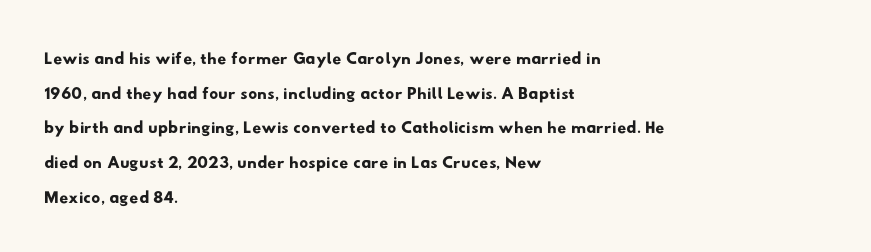
The leading is moderate, giving the passage an even texture. The passage shown is not underscored anywhere. These lines are set flush left with a ragged right edge. The tracking reads as untouched default to a designer's eye.
